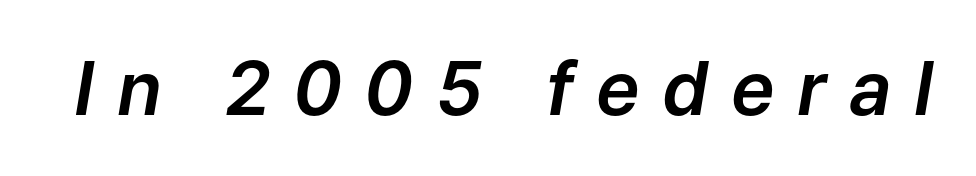
The image shows 74 px text type, italic (leaning right); set unusually wide letter spacing (+0.3 em), not underlined; low stroke contrast and a medium x-height.
